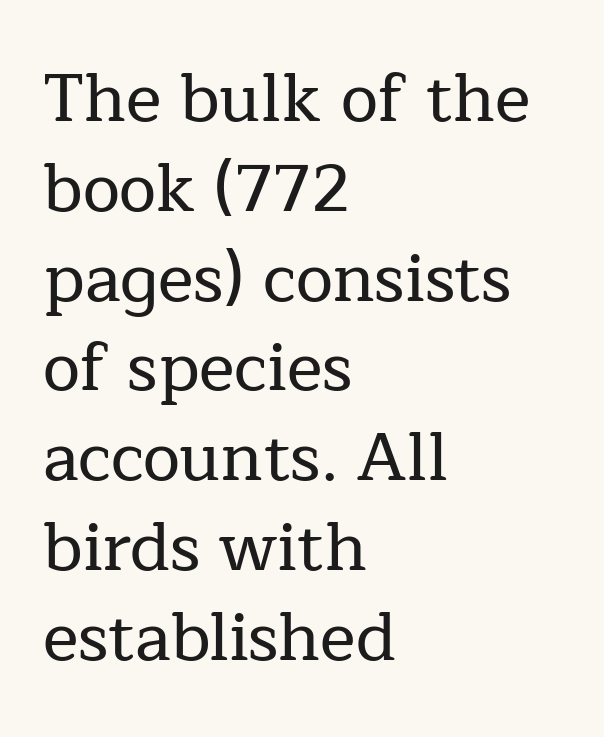
The image shows 67 px serif type, upright; set left-aligned, normal line spacing (1.34x), normal letter spacing, not underlined; low stroke contrast and a medium x-height.
